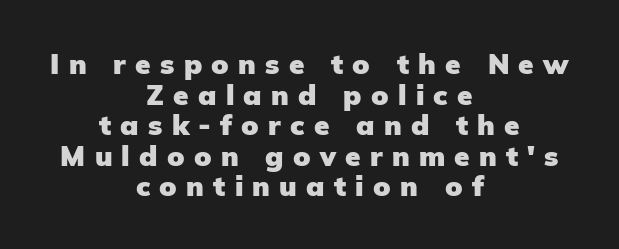
The image shows 28 px heavy sans-serif type, upright; set centered, tight line spacing (1.09x), unusually wide letter spacing (+0.33 em), not underlined; low stroke contrast and a medium x-height.
